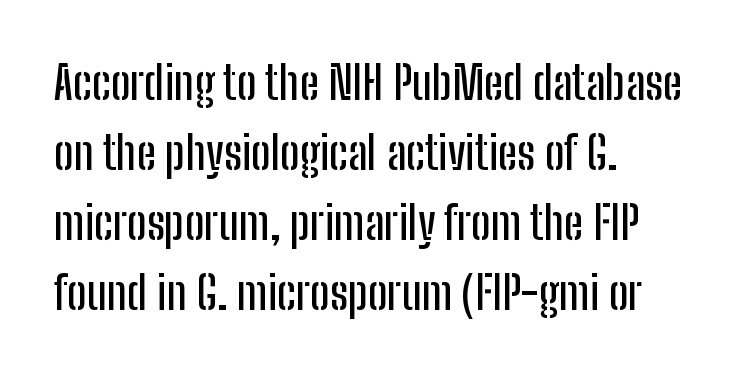
Q: Is the text italic (slanted)? A: No, it is upright.
Q: Is the typeface a serif or a sans-serif typeface? A: Sans-serif.
Q: Is the text underlined? A: No.
Q: How is the paragraph aligned? A: Left-aligned.
Q: Is the spacing between letters normal or unusually wide? A: Normal.
Q: Is the spacing between lines tight, normal or loose? A: Normal.
Q: Width (condensed, normal, or wide)? A: Condensed.
Q: Stroke contrast? A: Low.
Q: x-height? A: Medium.
Q: Monospaced? A: No.
